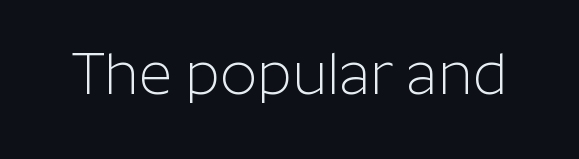
{"serif": "no", "italic": "no", "bold": "no", "weight": "light", "width": "normal", "stroke_contrast": "low", "x_height": "medium", "monospaced": "no", "underline": "no", "letter_spacing": "normal", "letter_spacing_em": 0.0, "glyph_px": 58}
